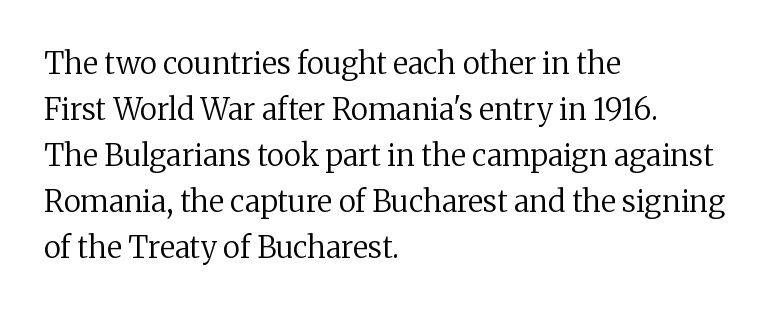
If you measured baseline to baseline, you'd find a middling distance. Inter-character spacing is left at the font's built-in metrics. Does the type have serifs? Yes, each stem ends in a small foot. No extra ink here — the face is not bold. Style check: upright. Here the designer chose a conventional face with non-uniform glyph widths.
